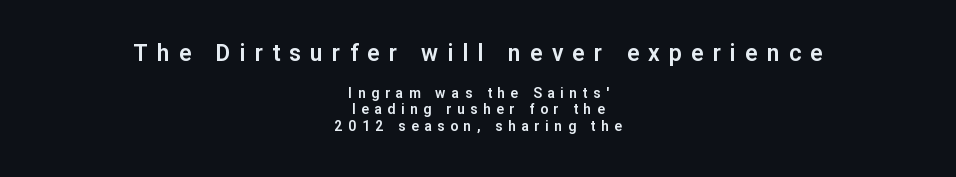
{"italic": "no", "underline": "no", "align": "center", "line_spacing_ratio": 1.16, "letter_spacing": "wide", "letter_spacing_em": 0.4, "larger_block": "first", "size_ratio": 1.64, "glyph_px": 23}
